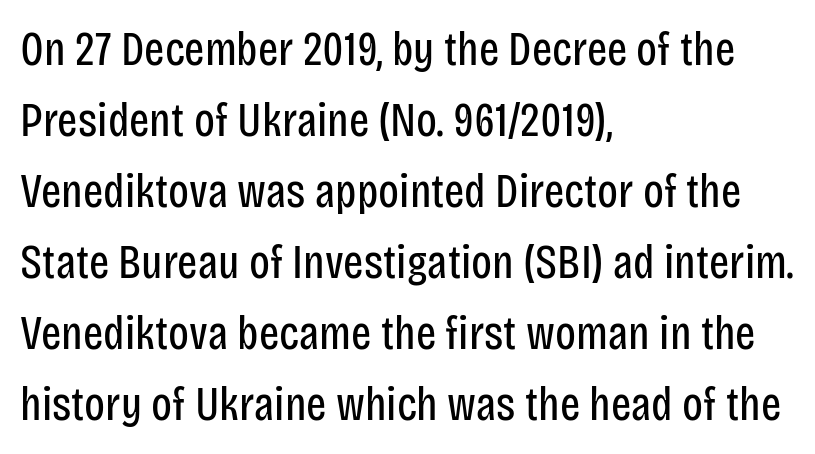
The image shows 48 px regular-weight, condensed sans-serif type, upright; set left-aligned, normal line spacing (1.48x), normal letter spacing, not underlined; low stroke contrast and a large x-height.
